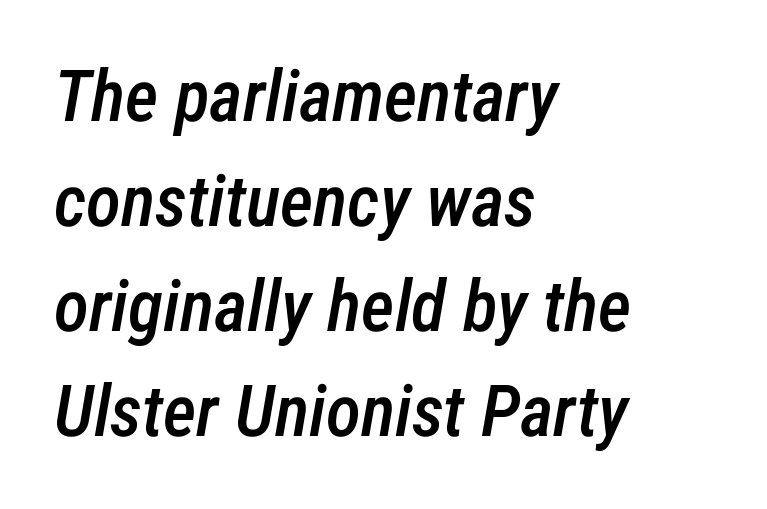
Q: Is the text bold? A: Semi-bold.
Q: Is the text italic (slanted)? A: Yes, it leans right by about 12 degrees.
Q: Is the text underlined? A: No.
Q: How is the paragraph aligned? A: Left-aligned.
Q: Is the spacing between letters normal or unusually wide? A: Normal.
Q: Is the spacing between lines tight, normal or loose? A: Normal.
Q: Width (condensed, normal, or wide)? A: Condensed.
Q: Stroke contrast? A: Low.
Q: x-height? A: Medium.
Q: Monospaced? A: No.
